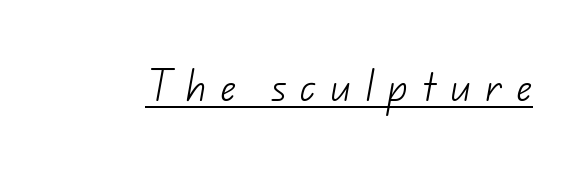
The image shows 34 px light sans-serif type; set unusually wide letter spacing (+0.42 em), underlined; low stroke contrast and a small x-height.
